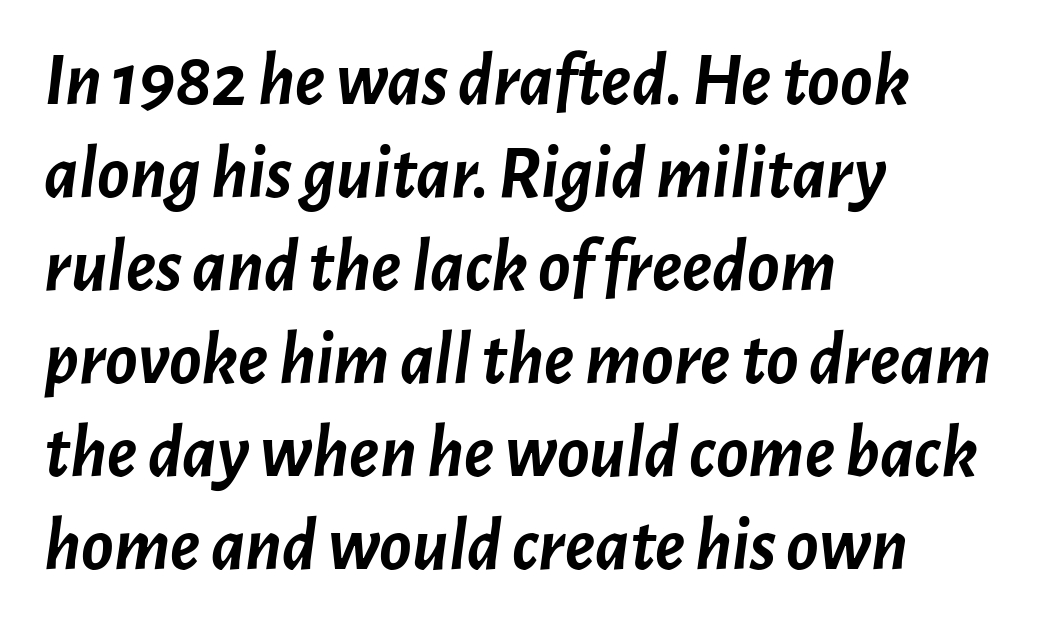
The image shows 75 px semibold type, italic (leaning right); set left-aligned, line spacing 1.24x, normal letter spacing, not underlined; low stroke contrast and a medium x-height.
